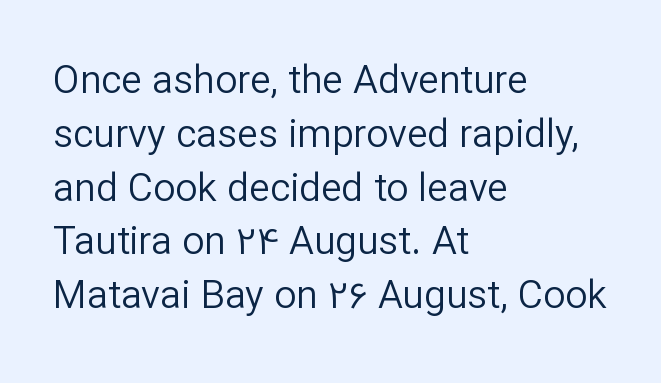
Baseline-to-baseline distance is the conventional proportion of letter height. Every row of glyphs begins at an identical x-position on the left. Nothing sits at the stroke ends, so this counts as sans-serif. The space directly below the letters is spotless. In terms of letterspacing, this is plain default setting.
